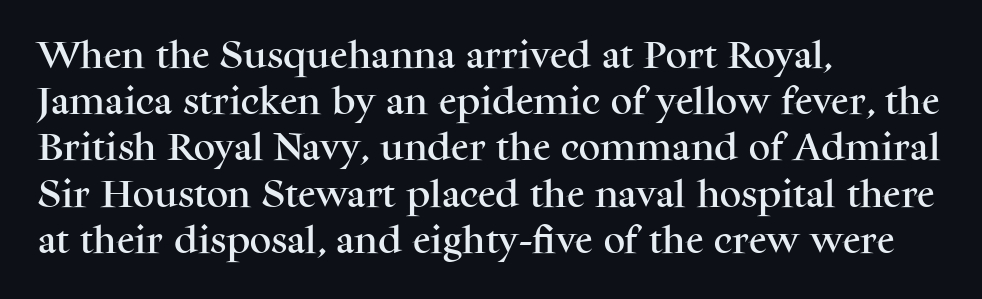
Q: Is the text italic (slanted)? A: No, it is upright.
Q: Is the typeface a serif or a sans-serif typeface? A: Serif.
Q: Is the text underlined? A: No.
Q: How is the paragraph aligned? A: Left-aligned.
Q: Is the spacing between letters normal or unusually wide? A: Normal.
Q: Is the spacing between lines tight, normal or loose? A: Normal.
Q: Width (condensed, normal, or wide)? A: Normal.
Q: Stroke contrast? A: Medium.
Q: x-height? A: Medium.
Q: Monospaced? A: No.
